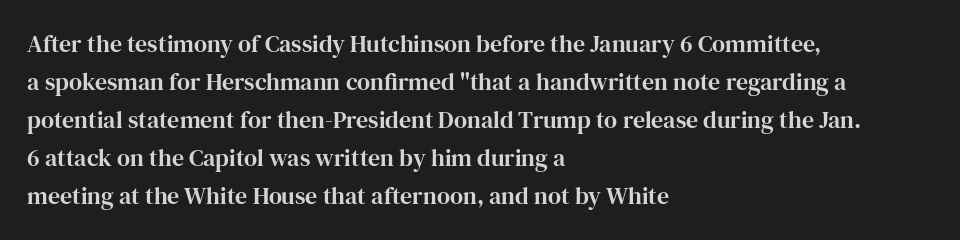
Q: Is the text italic (slanted)? A: No, it is upright.
Q: Is the text underlined? A: No.
Q: How is the paragraph aligned? A: Left-aligned.
Q: Is the spacing between letters normal or unusually wide? A: Normal.
Q: Is the spacing between lines tight, normal or loose? A: Normal.
